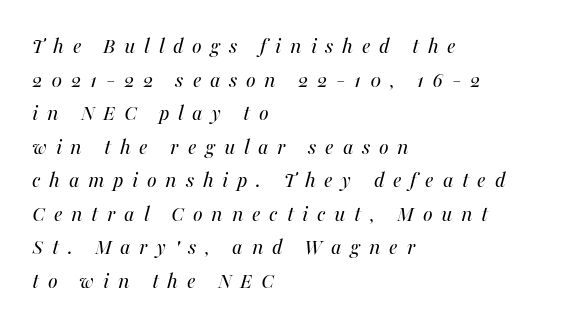
Q: Is the text bold? A: No.
Q: Is the text italic (slanted)? A: Yes, it leans right by about 16 degrees.
Q: Is the text underlined? A: No.
Q: How is the paragraph aligned? A: Left-aligned.
Q: Is the spacing between letters normal or unusually wide? A: Unusually wide.
Q: Is the spacing between lines tight, normal or loose? A: Normal.
